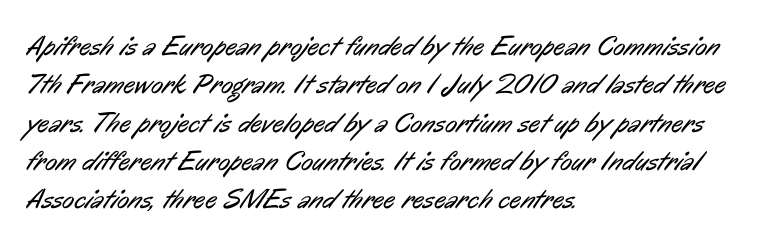
Q: Is the text bold? A: No.
Q: Is the typeface a serif or a sans-serif typeface? A: Sans-serif.
Q: Is the text underlined? A: No.
Q: How is the paragraph aligned? A: Left-aligned.
Q: Is the spacing between letters normal or unusually wide? A: Normal.
Q: Is the spacing between lines tight, normal or loose? A: Normal.
Q: Width (condensed, normal, or wide)? A: Condensed.
Q: Stroke contrast? A: Low.
Q: x-height? A: Medium.
Q: Monospaced? A: No.
